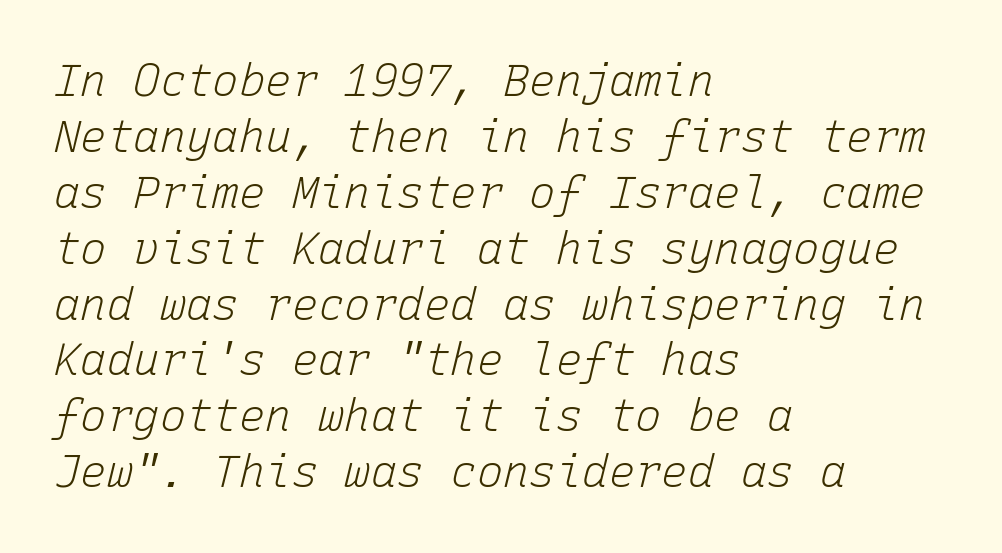
The image shows 44 px light type, italic (leaning right), monospaced; set left-aligned, normal line spacing (1.27x), normal letter spacing, not underlined; low stroke contrast and a medium x-height.
